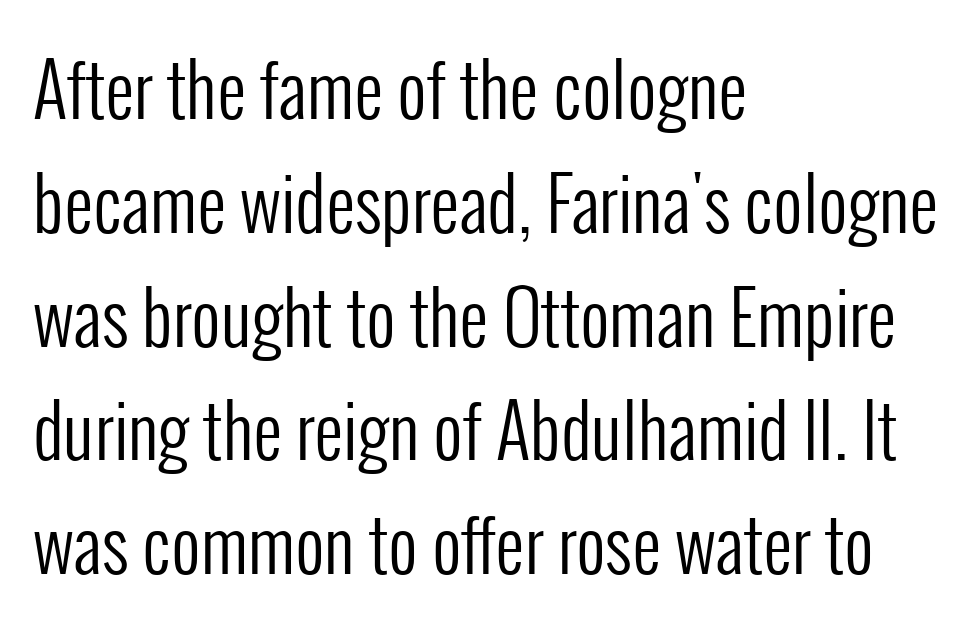
What's the leading like? Ordinary, nothing unusual. Type without underlining. Caption: face not bold, strokes unweighted. A typesetter would call this proportional, since set widths differ per character. Grotesque or geometric, the face here clearly has no serifs. Caption: standard tracking, unaltered.
